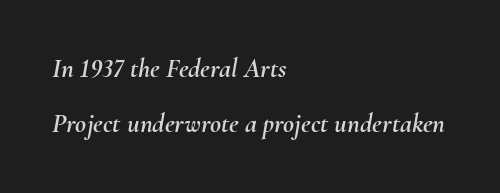
{"italic": "yes", "lean": "right", "slant_degrees": 10, "underline": "no", "align": "left", "line_spacing": "loose", "line_spacing_ratio": 2.04, "letter_spacing": "normal", "letter_spacing_em": 0.0, "glyph_px": 27}
